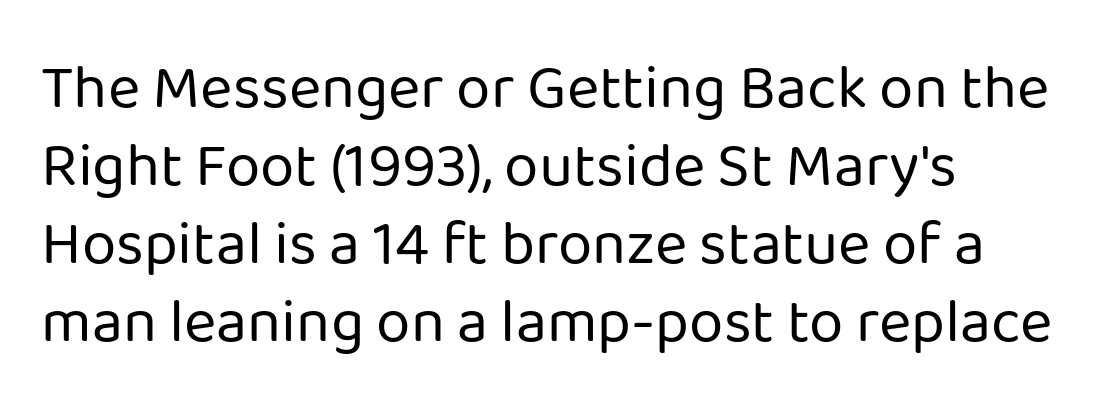
{"serif": "no", "italic": "no", "bold": "no", "weight": "regular", "width": "normal", "stroke_contrast": "low", "x_height": "medium", "monospaced": "no", "underline": "no", "line_spacing": "normal", "line_spacing_ratio": 1.26, "letter_spacing": "normal", "letter_spacing_em": 0.0, "glyph_px": 62}
